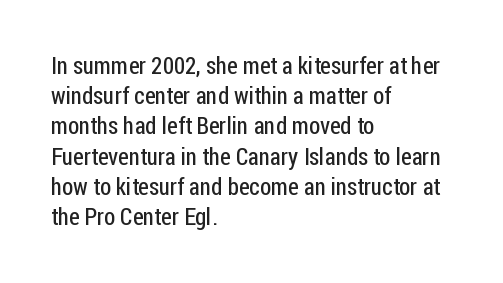
Q: Is the text bold? A: No.
Q: Is the text italic (slanted)? A: No, it is upright.
Q: Is the text underlined? A: No.
Q: How is the paragraph aligned? A: Left-aligned.
Q: Is the spacing between letters normal or unusually wide? A: Normal.
Q: Is the spacing between lines tight, normal or loose? A: Normal.
